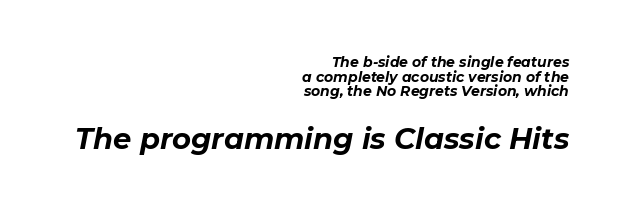
{"italic": "yes", "lean": "right", "slant_degrees": 11, "bold": "yes", "weight": "bold", "width": "normal", "stroke_contrast": "low", "x_height": "medium", "monospaced": "no", "underline": "no", "align": "right", "line_spacing": "tight", "line_spacing_ratio": 1.05, "letter_spacing": "normal", "letter_spacing_em": 0.0, "larger_block": "second", "size_ratio": 2.07, "glyph_px": 29}
